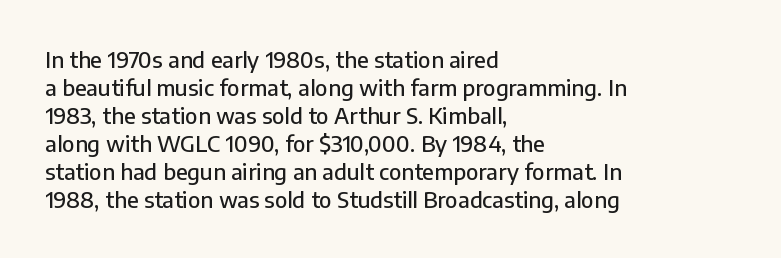
{"italic": "no", "underline": "no", "align": "left", "line_spacing": "normal", "line_spacing_ratio": 1.27, "letter_spacing": "normal", "letter_spacing_em": 0.0, "glyph_px": 22}
